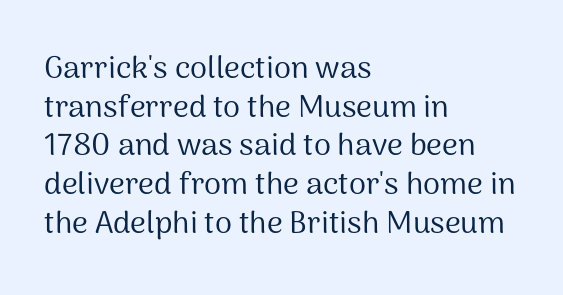
Q: Is the text bold? A: No.
Q: Is the text italic (slanted)? A: No, it is upright.
Q: Is the typeface a serif or a sans-serif typeface? A: Sans-serif.
Q: Is the text underlined? A: No.
Q: How is the paragraph aligned? A: Left-aligned.
Q: Is the spacing between letters normal or unusually wide? A: Normal.
Q: Is the spacing between lines tight, normal or loose? A: Normal.
Q: Width (condensed, normal, or wide)? A: Normal.
Q: Stroke contrast? A: Medium.
Q: x-height? A: Medium.
Q: Monospaced? A: No.
